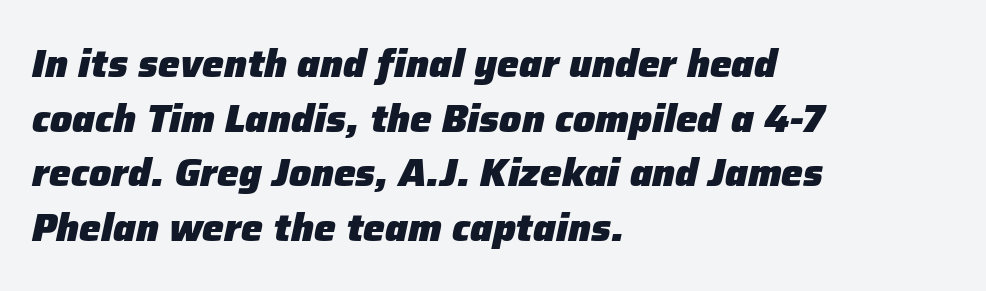
The image shows 39 px heavy type, italic (leaning right); set left-aligned, normal line spacing (1.4x), normal letter spacing, not underlined; low stroke contrast and a medium x-height.
